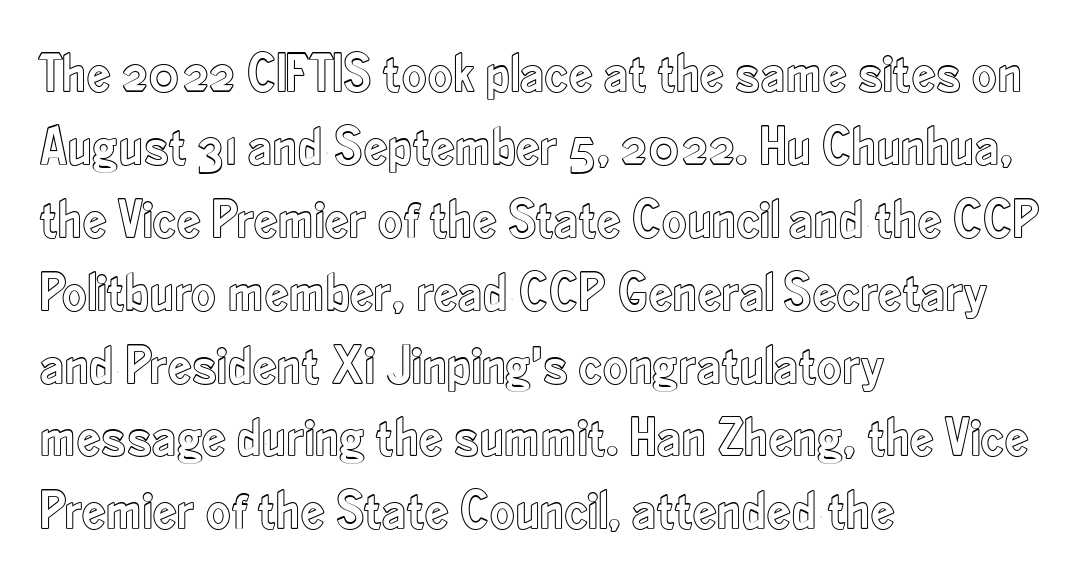
Q: Is the text italic (slanted)? A: No, it is upright.
Q: Is the text underlined? A: No.
Q: How is the paragraph aligned? A: Left-aligned.
Q: Is the spacing between letters normal or unusually wide? A: Normal.
Q: Is the spacing between lines tight, normal or loose? A: Normal.
Q: Width (condensed, normal, or wide)? A: Condensed.
Q: x-height? A: Small.
Q: Monospaced? A: No.
